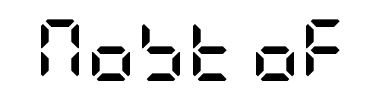
Q: Is the text bold? A: Yes.
Q: Is the text italic (slanted)? A: No, it is upright.
Q: Is the typeface a serif or a sans-serif typeface? A: Sans-serif.
Q: Is the text underlined? A: No.
Q: Is the spacing between letters normal or unusually wide? A: Normal.
Q: Width (condensed, normal, or wide)? A: Condensed.
Q: Stroke contrast? A: Low.
Q: x-height? A: Large.
